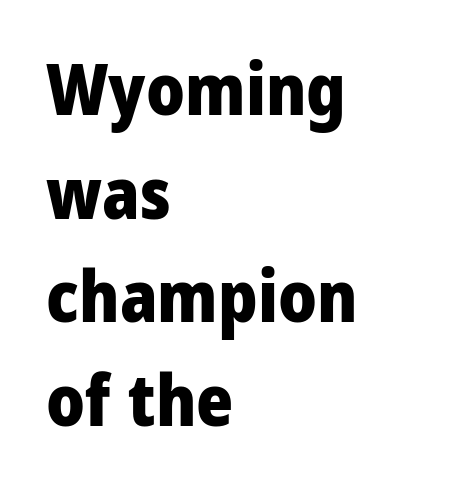
Q: Is the text bold? A: Yes.
Q: Is the text italic (slanted)? A: No, it is upright.
Q: Is the typeface a serif or a sans-serif typeface? A: Sans-serif.
Q: Is the text underlined? A: No.
Q: How is the paragraph aligned? A: Left-aligned.
Q: Is the spacing between letters normal or unusually wide? A: Normal.
Q: Is the spacing between lines tight, normal or loose? A: Normal.
Q: Width (condensed, normal, or wide)? A: Condensed.
Q: Stroke contrast? A: Low.
Q: x-height? A: Large.
Q: Monospaced? A: No.
